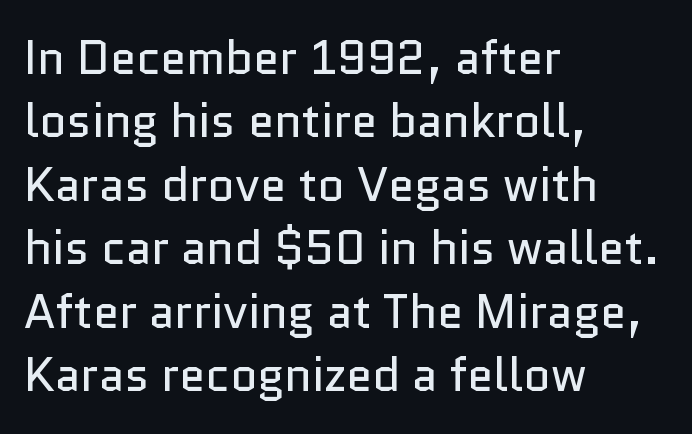
Q: Is the text bold? A: No.
Q: Is the text italic (slanted)? A: No, it is upright.
Q: Is the typeface a serif or a sans-serif typeface? A: Sans-serif.
Q: Is the text underlined? A: No.
Q: How is the paragraph aligned? A: Left-aligned.
Q: Is the spacing between letters normal or unusually wide? A: Normal.
Q: Is the spacing between lines tight, normal or loose? A: Normal.
Q: Width (condensed, normal, or wide)? A: Normal.
Q: Stroke contrast? A: Low.
Q: x-height? A: Medium.
Q: Monospaced? A: No.
